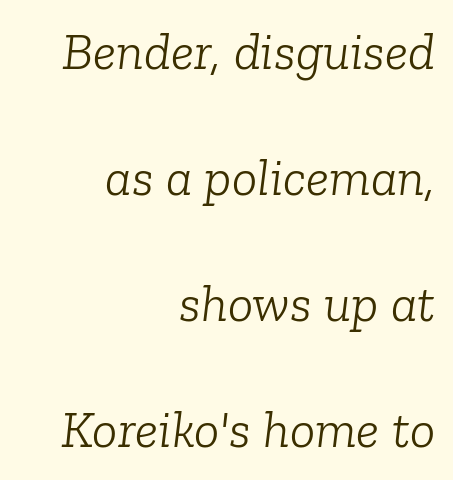
The image shows 53 px light serif type, italic (leaning right); set right-aligned, loose line spacing (2.38x), normal letter spacing, not underlined; low stroke contrast and a medium x-height.
